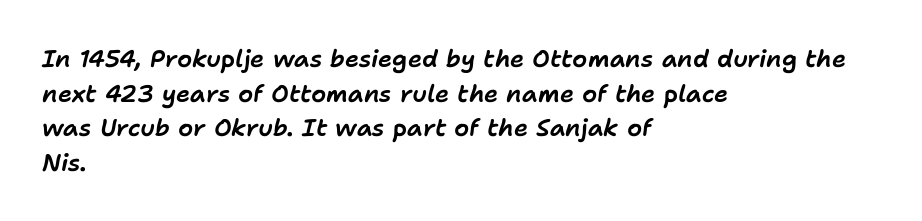
{"italic": "yes", "lean": "right", "slant_degrees": 11, "underline": "no", "align": "left", "line_spacing": "normal", "line_spacing_ratio": 1.44, "letter_spacing": "normal", "letter_spacing_em": 0.0, "glyph_px": 24}
